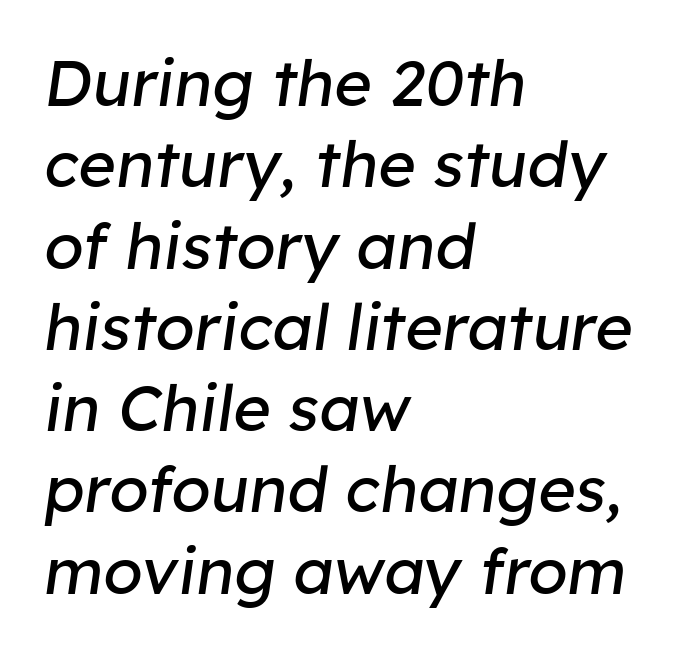
{"italic": "yes", "lean": "right", "slant_degrees": 8, "bold": "no", "weight": "regular", "width": "normal", "stroke_contrast": "low", "x_height": "medium", "monospaced": "no", "underline": "no", "align": "left", "line_spacing": "normal", "line_spacing_ratio": 1.27, "letter_spacing": "normal", "letter_spacing_em": 0.0, "glyph_px": 64}
